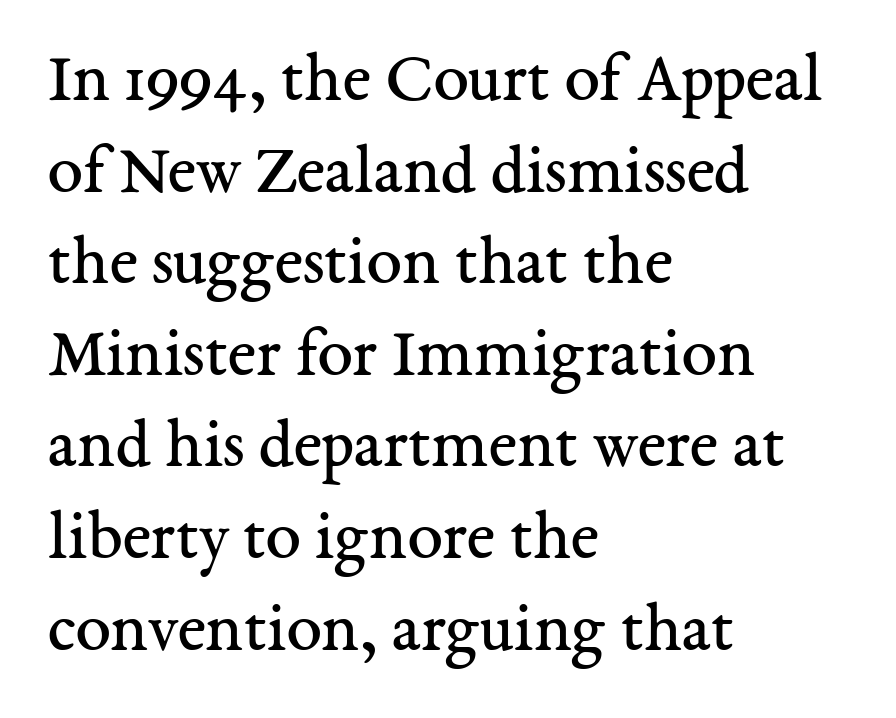
The image shows 71 px regular-weight serif type, upright; set left-aligned, normal line spacing (1.29x), normal letter spacing, not underlined; medium stroke contrast and a medium x-height.
